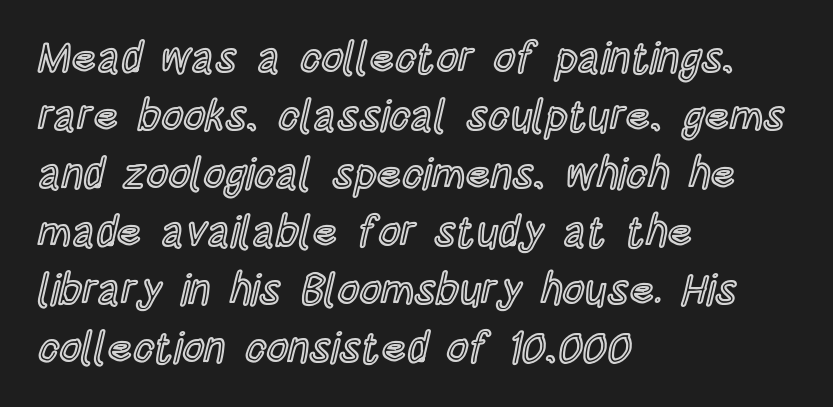
The image shows 43 px condensed type; set left-aligned, normal line spacing (1.35x), normal letter spacing, not underlined; a large x-height.
